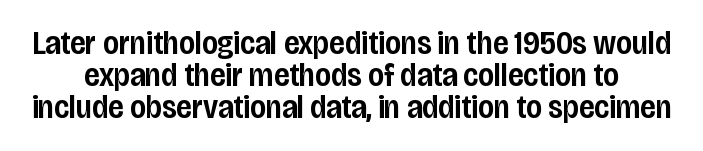
Q: Is the text bold? A: Semi-bold.
Q: Is the text italic (slanted)? A: No, it is upright.
Q: Is the typeface a serif or a sans-serif typeface? A: Sans-serif.
Q: Is the text underlined? A: No.
Q: Is the spacing between letters normal or unusually wide? A: Normal.
Q: Is the spacing between lines tight, normal or loose? A: Tight.
Q: Width (condensed, normal, or wide)? A: Condensed.
Q: Stroke contrast? A: Low.
Q: x-height? A: Large.
Q: Monospaced? A: No.
